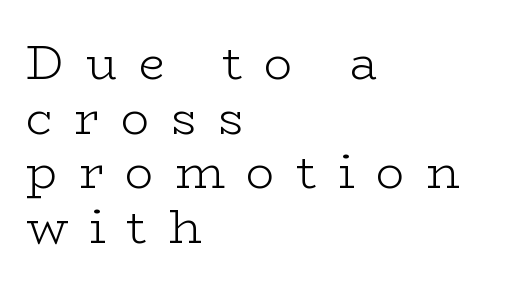
{"serif": "yes", "italic": "no", "bold": "no", "weight": "light", "width": "wide", "stroke_contrast": "low", "x_height": "medium", "monospaced": "no", "underline": "no", "align": "left", "line_spacing_ratio": 1.16, "letter_spacing": "wide", "letter_spacing_em": 0.46, "glyph_px": 47}
